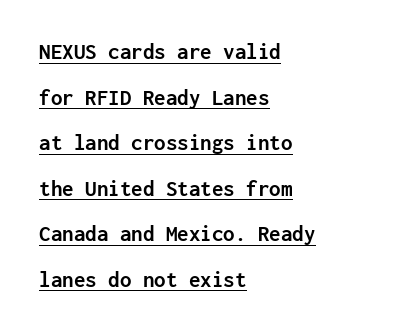
Q: Is the text bold? A: Yes.
Q: Is the text italic (slanted)? A: No, it is upright.
Q: Is the text underlined? A: Yes.
Q: How is the paragraph aligned? A: Left-aligned.
Q: Is the spacing between letters normal or unusually wide? A: Normal.
Q: Is the spacing between lines tight, normal or loose? A: Loose.
